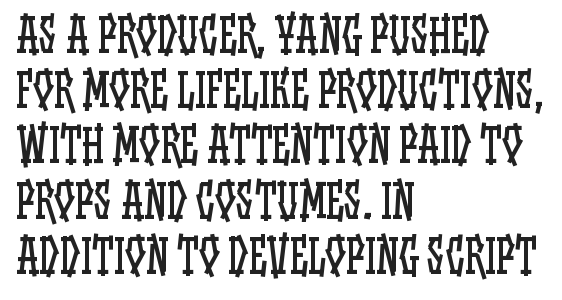
This sample uses plain, unmodified letter spacing. Posture: straight, roman, zero tilt. Underline: absent. A student would call this left alignment; a typographer would say flush left, rag right. The rendering uses natural spacing where letterforms have individual widths. Weight: in the light-to-regular range.
